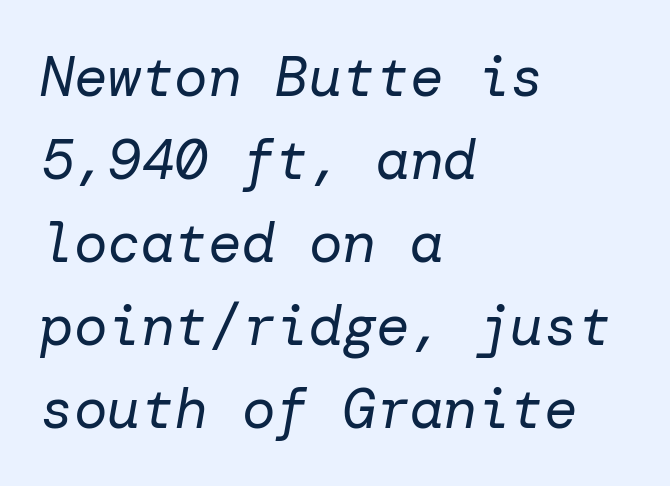
{"italic": "yes", "lean": "right", "slant_degrees": 10, "bold": "no", "weight": "regular", "width": "normal", "stroke_contrast": "low", "x_height": "medium", "underline": "no", "align": "left", "line_spacing": "normal", "line_spacing_ratio": 1.48, "letter_spacing": "normal", "letter_spacing_em": 0.0, "glyph_px": 56}
